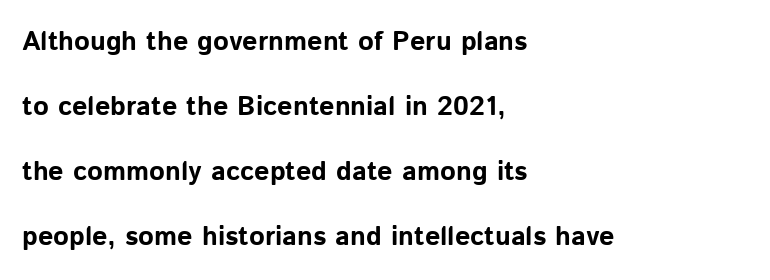
{"italic": "no", "bold": "yes", "underline": "no", "align": "left", "line_spacing": "loose", "line_spacing_ratio": 2.41, "letter_spacing": "normal", "letter_spacing_em": 0.0, "glyph_px": 27}
